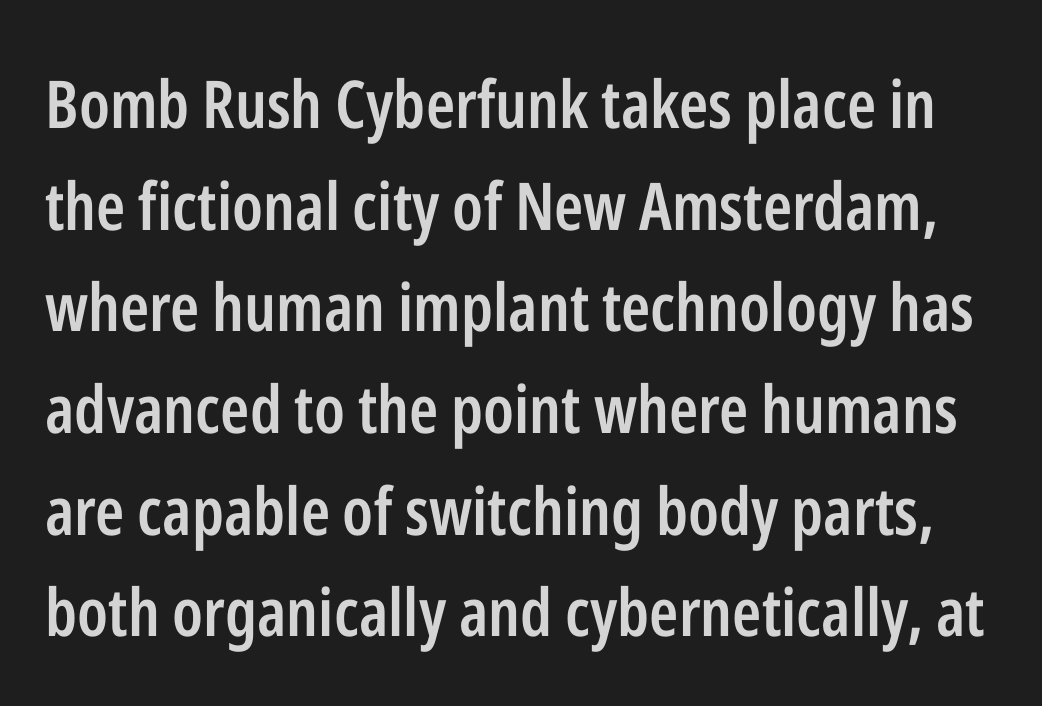
Does the type have serifs? No, each stem ends abruptly. A somewhat darkened texture: the type is semibold rather than bold. The lines sit at an ordinary, default distance from one another. Varying glyph widths throughout — classic text-font behaviour.
